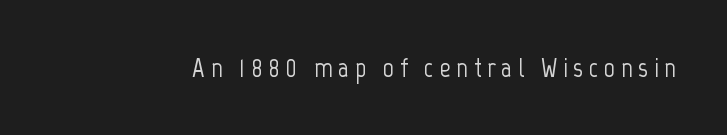
{"italic": "no", "underline": "no", "letter_spacing": "wide", "letter_spacing_em": 0.21, "glyph_px": 27}
